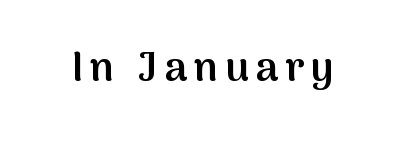
Q: Is the text bold? A: Semi-bold.
Q: Is the text italic (slanted)? A: No, it is upright.
Q: Is the typeface a serif or a sans-serif typeface? A: Sans-serif.
Q: Is the text underlined? A: No.
Q: Width (condensed, normal, or wide)? A: Normal.
Q: Stroke contrast? A: Medium.
Q: x-height? A: Medium.
Q: Monospaced? A: No.
